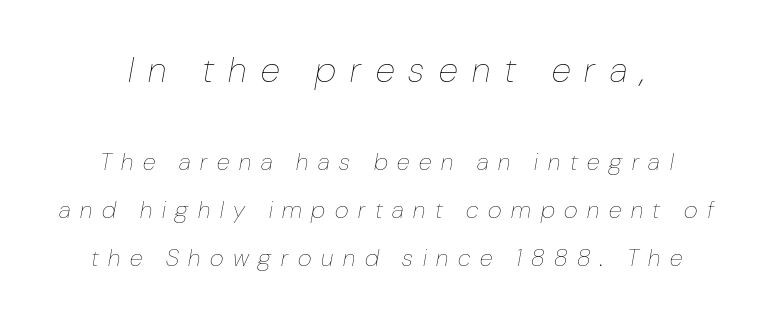
Q: Is the text bold? A: No.
Q: Is the text italic (slanted)? A: Yes, it leans right by about 10 degrees.
Q: Is the text underlined? A: No.
Q: How is the paragraph aligned? A: Centered.
Q: Is the spacing between letters normal or unusually wide? A: Unusually wide.
Q: Is the spacing between lines tight, normal or loose? A: Loose.
Q: Which block of text is set in a larger size, the first (top) or the second (bottom)? A: The first (top) one.
Q: Width (condensed, normal, or wide)? A: Condensed.
Q: Stroke contrast? A: Low.
Q: x-height? A: Medium.
Q: Monospaced? A: No.
